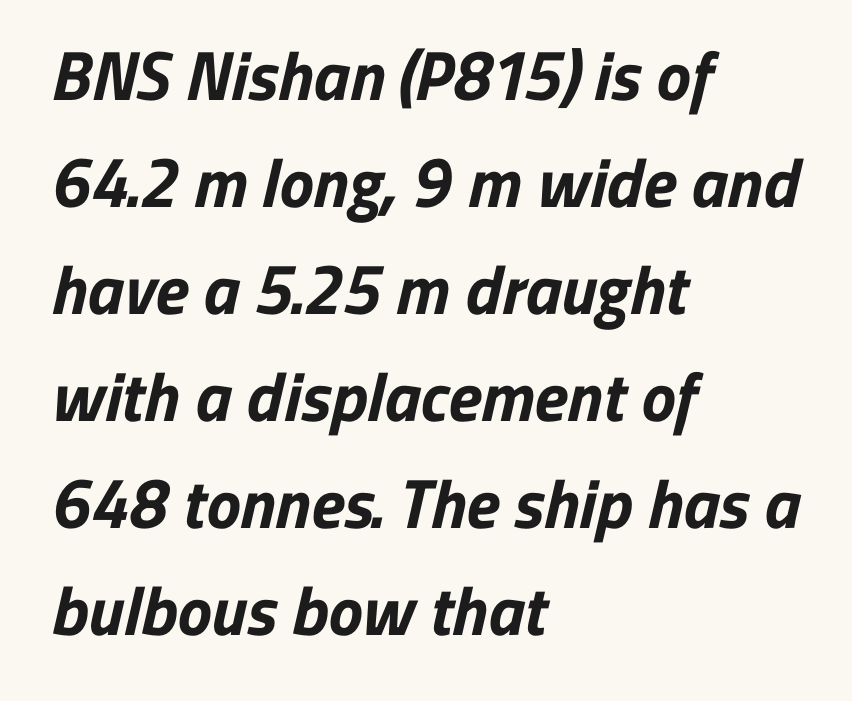
Q: Is the text bold? A: Yes.
Q: Is the typeface a serif or a sans-serif typeface? A: Sans-serif.
Q: Is the text underlined? A: No.
Q: How is the paragraph aligned? A: Left-aligned.
Q: Is the spacing between letters normal or unusually wide? A: Normal.
Q: Is the spacing between lines tight, normal or loose? A: Normal.
Q: Width (condensed, normal, or wide)? A: Normal.
Q: Stroke contrast? A: Low.
Q: x-height? A: Medium.
Q: Monospaced? A: No.
